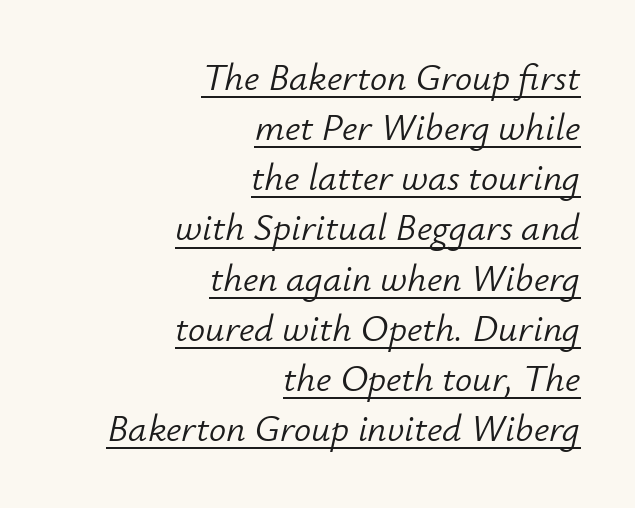
{"italic": "yes", "lean": "right", "slant_degrees": 12, "bold": "no", "weight": "light", "width": "normal", "stroke_contrast": "low", "x_height": "small", "monospaced": "no", "underline": "yes", "align": "right", "line_spacing": "normal", "line_spacing_ratio": 1.32, "letter_spacing": "normal", "letter_spacing_em": 0.0, "glyph_px": 38}
